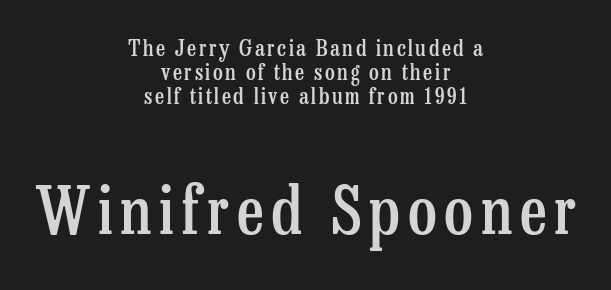
Tall strokes in this sample are plumb rather than angled. A fair bit of extra ink — the face is semibold, not bold. The face used here is proportionally spaced, like ordinary book or web type. The typeface chosen for these lines features serifs. Baseline-to-baseline distance is barely more than the letter height. Note: smaller setting up top, larger setting below.
